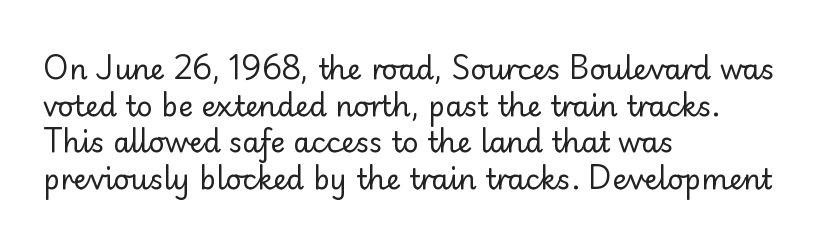
The passage is arranged the way most books set body copy — flush left. Each new line begins a customary step beneath the previous one. It's the straight-up-and-down kind of type. These lines keep a tight, regular rhythm from letter to letter. Weight class: somewhere from thin through regular.
